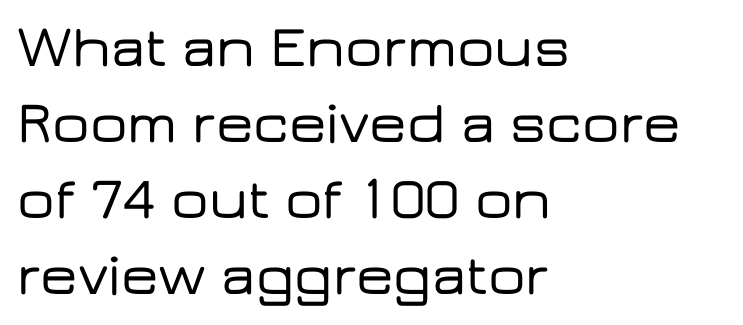
Q: Is the text italic (slanted)? A: No, it is upright.
Q: Is the typeface a serif or a sans-serif typeface? A: Sans-serif.
Q: Is the text underlined? A: No.
Q: How is the paragraph aligned? A: Left-aligned.
Q: Is the spacing between letters normal or unusually wide? A: Normal.
Q: Is the spacing between lines tight, normal or loose? A: Normal.
Q: Width (condensed, normal, or wide)? A: Wide.
Q: Stroke contrast? A: Low.
Q: x-height? A: Medium.
Q: Monospaced? A: No.
